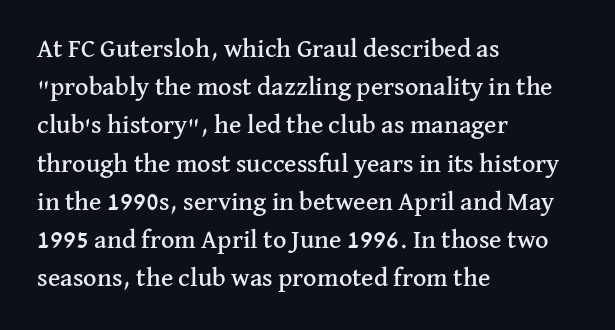
The image shows 26 px text type, upright; set left-aligned, normal line spacing (1.47x), normal letter spacing, not underlined.
